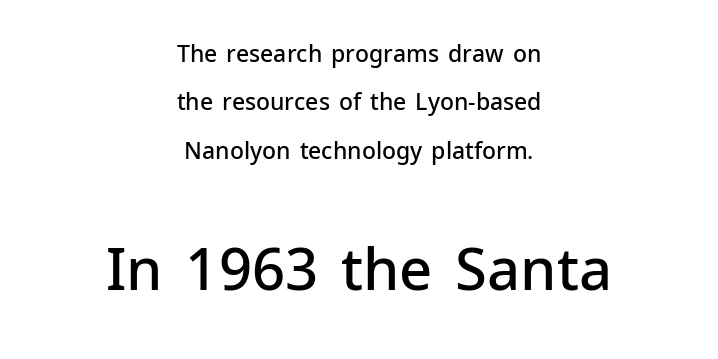
The image shows 58 px semibold sans-serif type, upright; set centered, loose line spacing (2.1x), normal letter spacing, not underlined; the second (bottom) block is 2.52x larger; low stroke contrast and a medium x-height.
